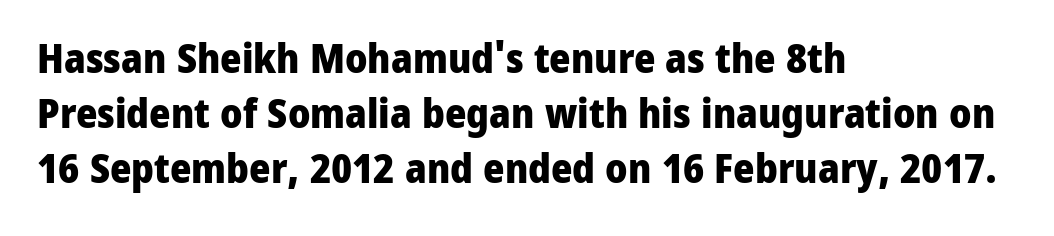
Q: Is the text bold? A: Yes.
Q: Is the text italic (slanted)? A: No, it is upright.
Q: Is the typeface a serif or a sans-serif typeface? A: Sans-serif.
Q: Is the text underlined? A: No.
Q: How is the paragraph aligned? A: Left-aligned.
Q: Is the spacing between letters normal or unusually wide? A: Normal.
Q: Is the spacing between lines tight, normal or loose? A: Normal.
Q: Width (condensed, normal, or wide)? A: Normal.
Q: Stroke contrast? A: Low.
Q: x-height? A: Medium.
Q: Monospaced? A: No.
